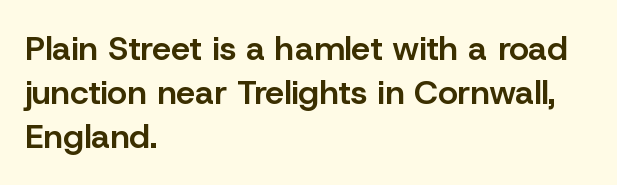
Q: Is the text bold? A: Semi-bold.
Q: Is the text italic (slanted)? A: No, it is upright.
Q: Is the typeface a serif or a sans-serif typeface? A: Sans-serif.
Q: Is the text underlined? A: No.
Q: How is the paragraph aligned? A: Left-aligned.
Q: Is the spacing between letters normal or unusually wide? A: Normal.
Q: Is the spacing between lines tight, normal or loose? A: Normal.
Q: Width (condensed, normal, or wide)? A: Normal.
Q: Stroke contrast? A: Low.
Q: x-height? A: Medium.
Q: Monospaced? A: No.
